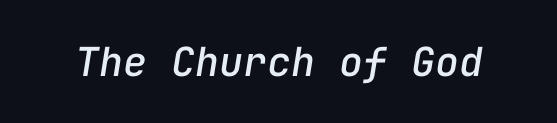
{"italic": "yes", "lean": "right", "slant_degrees": 9, "width": "normal", "stroke_contrast": "low", "x_height": "medium", "monospaced": "yes", "underline": "no", "letter_spacing": "normal", "letter_spacing_em": 0.0, "glyph_px": 40}
